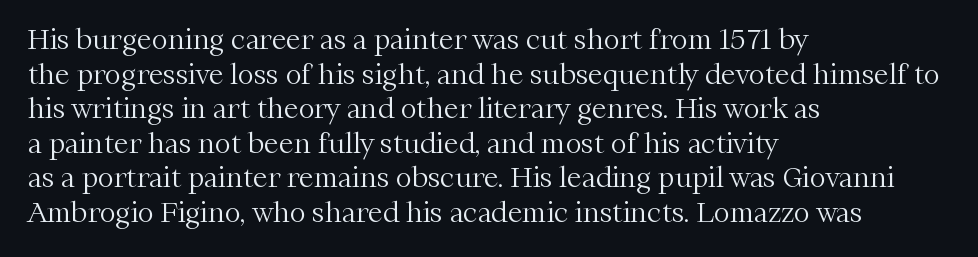
Q: Is the text bold? A: No.
Q: Is the text italic (slanted)? A: No, it is upright.
Q: Is the text underlined? A: No.
Q: How is the paragraph aligned? A: Left-aligned.
Q: Is the spacing between letters normal or unusually wide? A: Normal.
Q: Is the spacing between lines tight, normal or loose? A: Normal.
